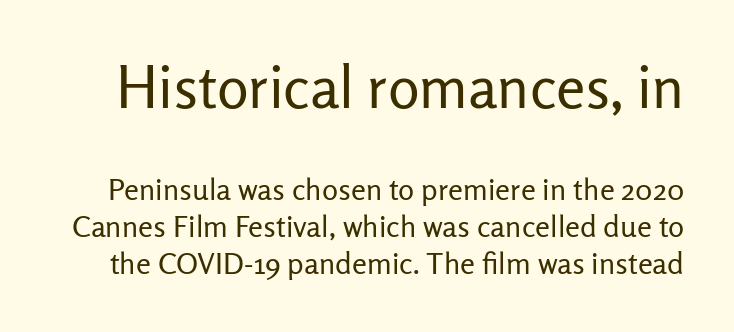
{"serif": "no", "italic": "no", "bold": "no", "weight": "regular", "width": "normal", "stroke_contrast": "low", "x_height": "medium", "monospaced": "no", "underline": "no", "line_spacing_ratio": 1.23, "letter_spacing": "normal", "letter_spacing_em": 0.0, "larger_block": "first", "size_ratio": 1.97, "glyph_px": 59}
